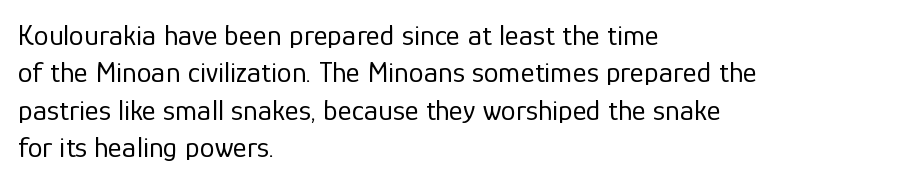
The image shows 30 px regular-weight sans-serif type, upright; set left-aligned, normal line spacing (1.25x), normal letter spacing, not underlined; low stroke contrast and a medium x-height.
